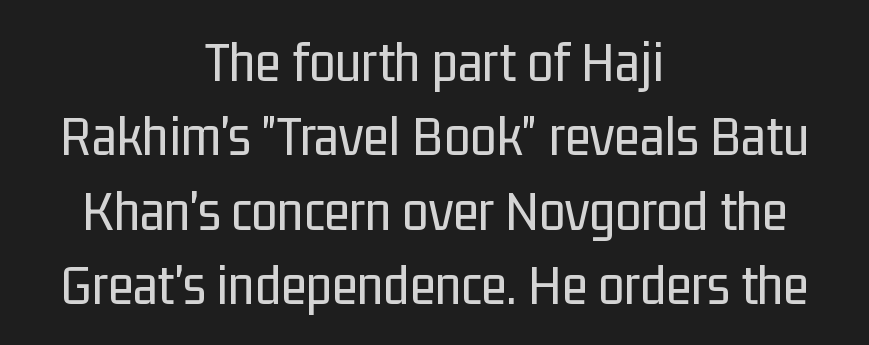
{"serif": "no", "italic": "no", "bold": "no", "weight": "regular", "width": "condensed", "stroke_contrast": "low", "x_height": "medium", "monospaced": "no", "underline": "no", "align": "center", "line_spacing": "normal", "line_spacing_ratio": 1.26, "letter_spacing": "normal", "letter_spacing_em": 0.0, "glyph_px": 59}
